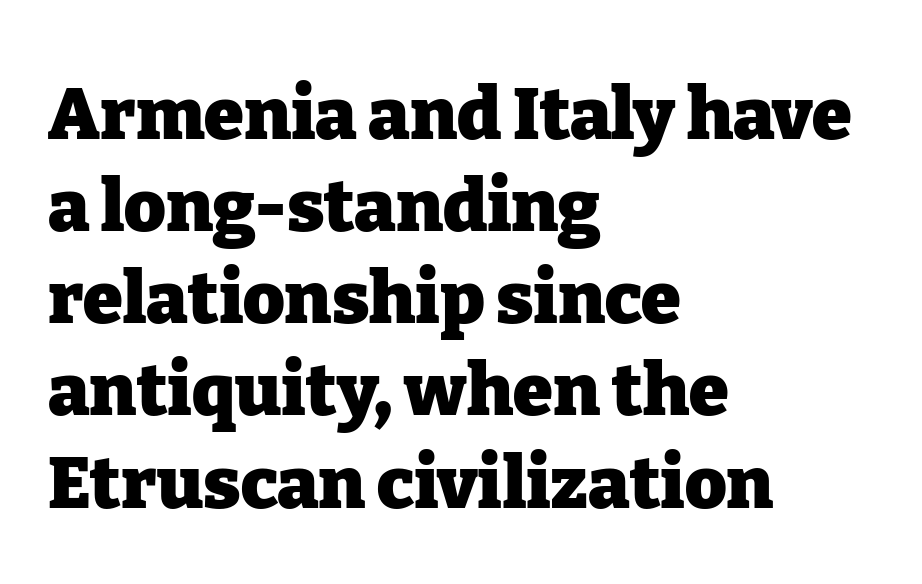
The image shows 72 px heavy serif type, upright; set left-aligned, normal line spacing (1.28x), normal letter spacing, not underlined; low stroke contrast and a medium x-height.
